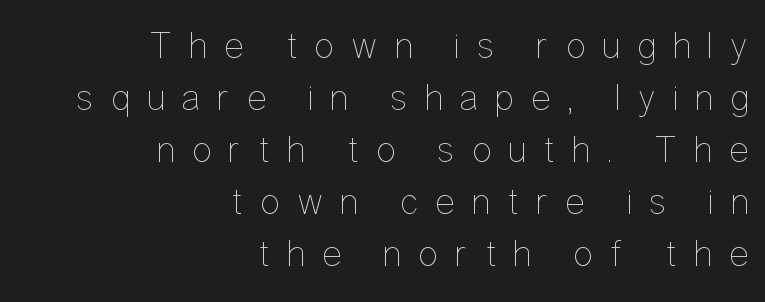
The image shows 38 px thin, condensed type, upright; set right-aligned, normal line spacing (1.37x), unusually wide letter spacing (+0.43 em), not underlined; low stroke contrast and a medium x-height.
